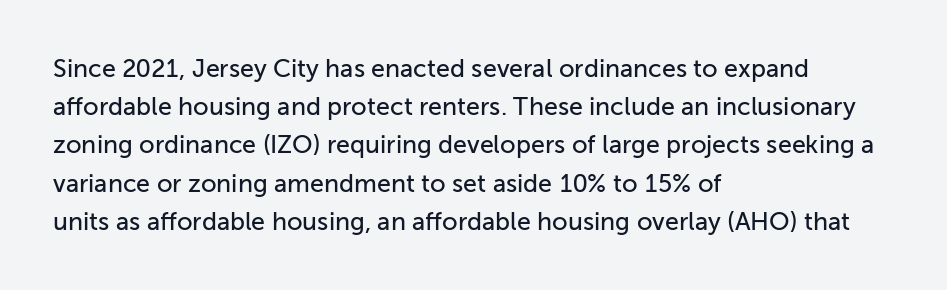
Descenders hang freely into open space. Teacher's note: observe the even left margin — that is flush-left alignment. The vertical gap from one line to the next is medium. If you drew a line through each stem, it would be perfectly vertical. The letters sit at their default tracking, neither squeezed nor spread.
